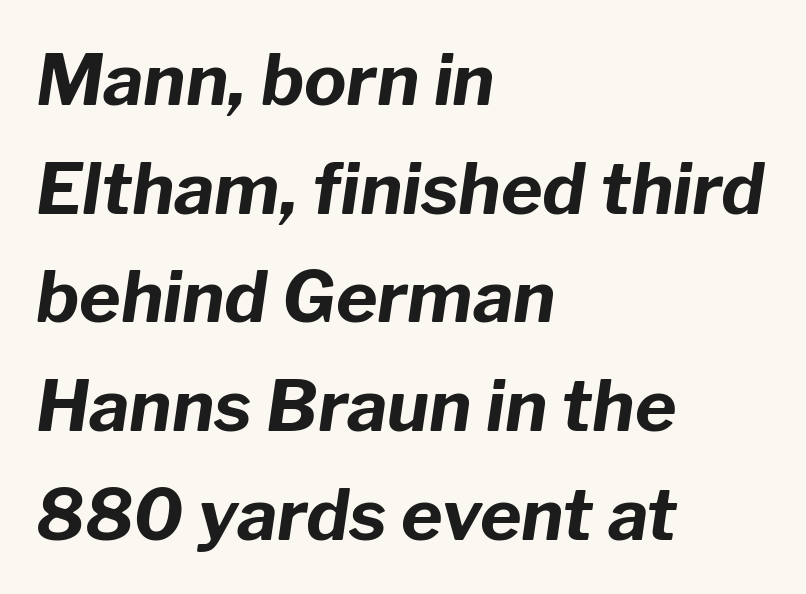
Is the block centered? No — it sits flush against the left margin. Descenders hang freely into open space. Heavy-handed strokes throughout: this text is bold. Proportional: the letters do not fall into vertical columns.
